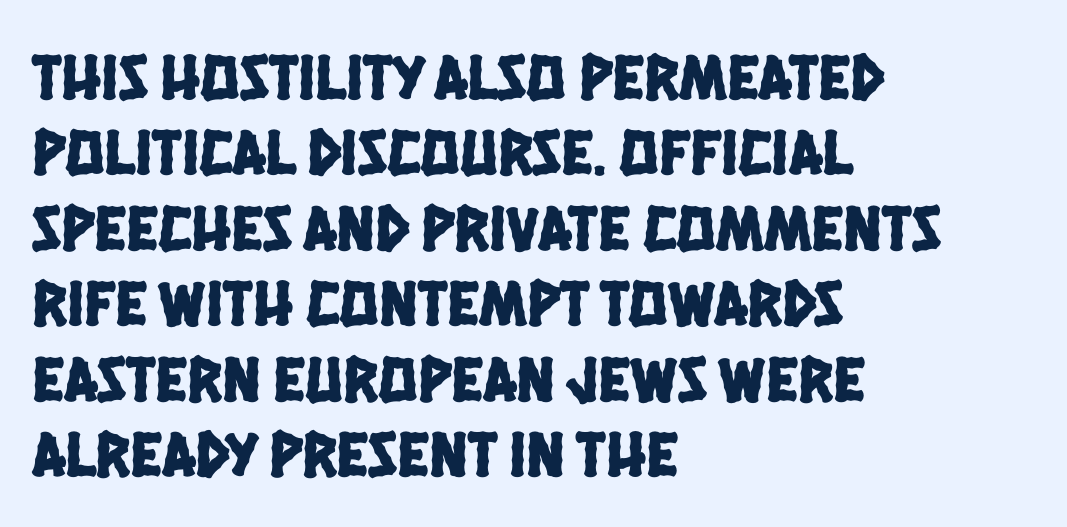
Q: Is the typeface a serif or a sans-serif typeface? A: Sans-serif.
Q: Is the text underlined? A: No.
Q: How is the paragraph aligned? A: Left-aligned.
Q: Is the spacing between letters normal or unusually wide? A: Normal.
Q: Width (condensed, normal, or wide)? A: Condensed.
Q: Stroke contrast? A: Low.
Q: x-height? A: Large.
Q: Monospaced? A: No.
